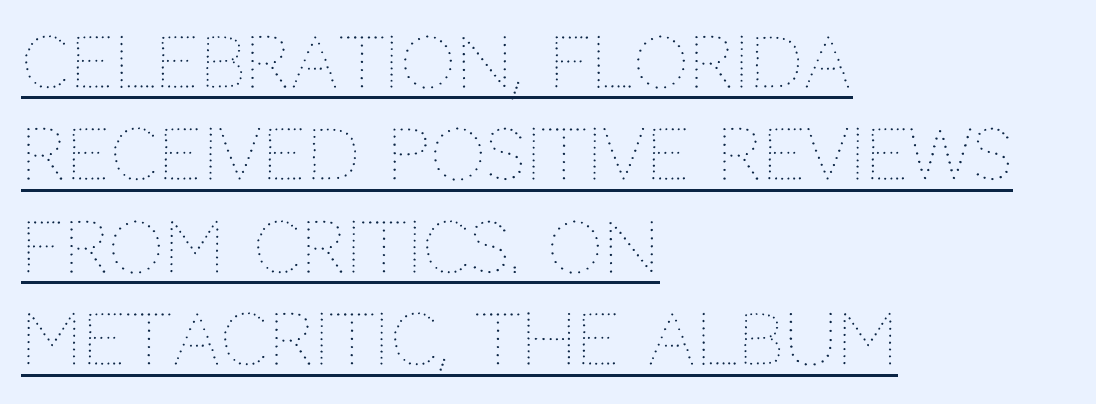
Note the varied advance widths — an 'i' is clearly narrower than an 'm'. Posture: straight, roman, zero tilt. Does extra space separate the letters? No, they use regular spacing. The sample's only ornament is a line tracing under the words. Heaviness? Minimal to ordinary, like unemphasized prose.
